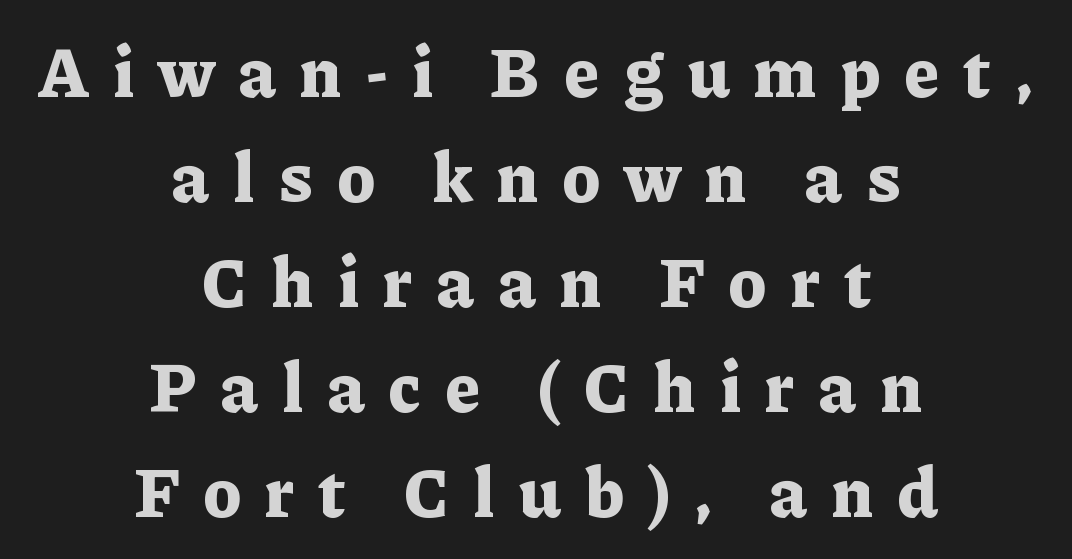
The image shows 69 px bold serif type, upright; set centered, normal line spacing (1.52x), unusually wide letter spacing (+0.34 em), not underlined; low stroke contrast and a medium x-height.
